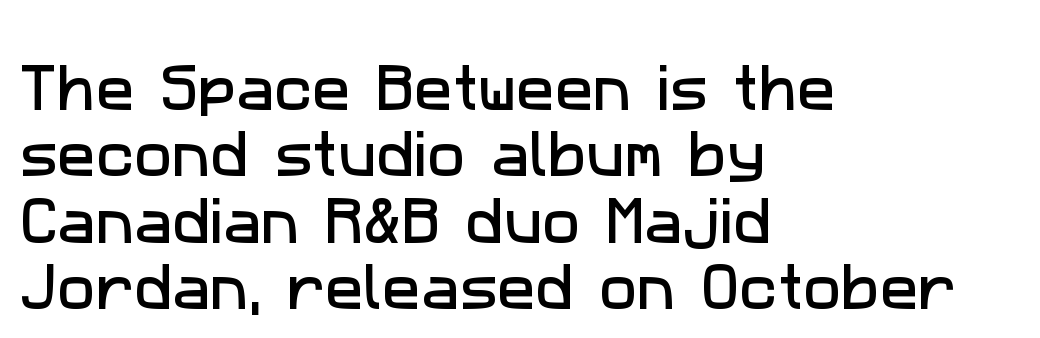
The image shows 51 px sans-serif type; set left-aligned, normal line spacing (1.3x), normal letter spacing, not underlined; low stroke contrast and a medium x-height.
